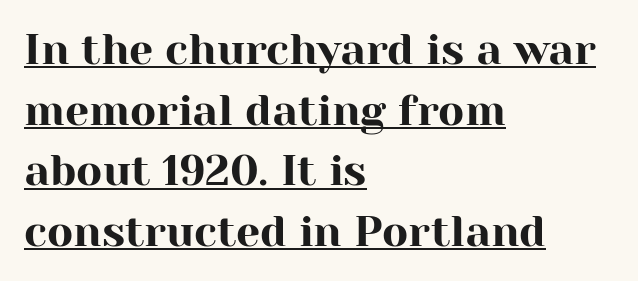
There is no visible air inserted between adjacent glyphs. These lines stack with their left ends in a neat column. Unlike a clean sans, this face finishes its strokes with serifs. Style check: upright.
